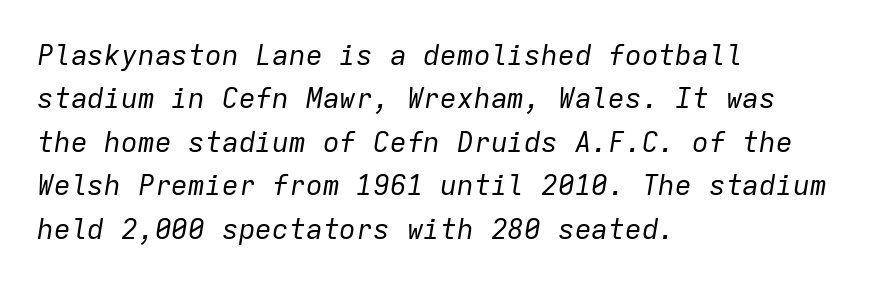
The image shows 28 px regular-weight type, italic (leaning right), monospaced; set left-aligned, normal line spacing (1.55x), normal letter spacing, not underlined; low stroke contrast and a medium x-height.
